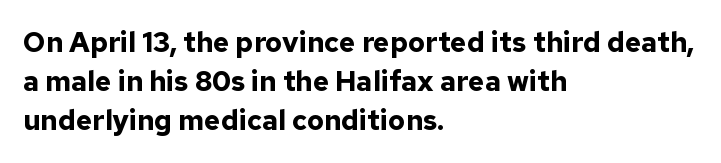
The image shows 28 px bold sans-serif type, upright; set left-aligned, normal line spacing (1.4x), normal letter spacing, not underlined; low stroke contrast and a medium x-height.
